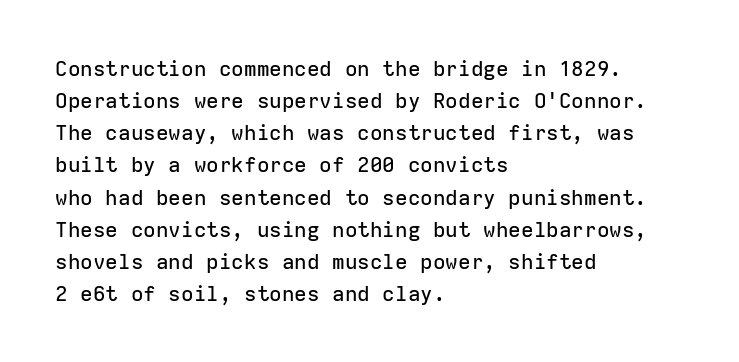
The image shows 21 px text type, upright; set left-aligned, normal line spacing (1.53x), normal letter spacing, not underlined.
